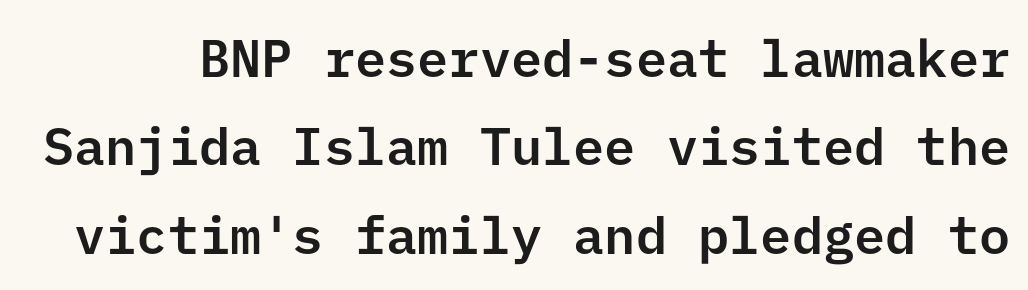
Just letters on the line, the space beneath them empty. Unlike a traditional serif, this face leaves its strokes unadorned. Honestly, the letter spacing is just normal — you wouldn't notice it. Line spacing here is normal. Italic: no, the glyphs are upright roman.
